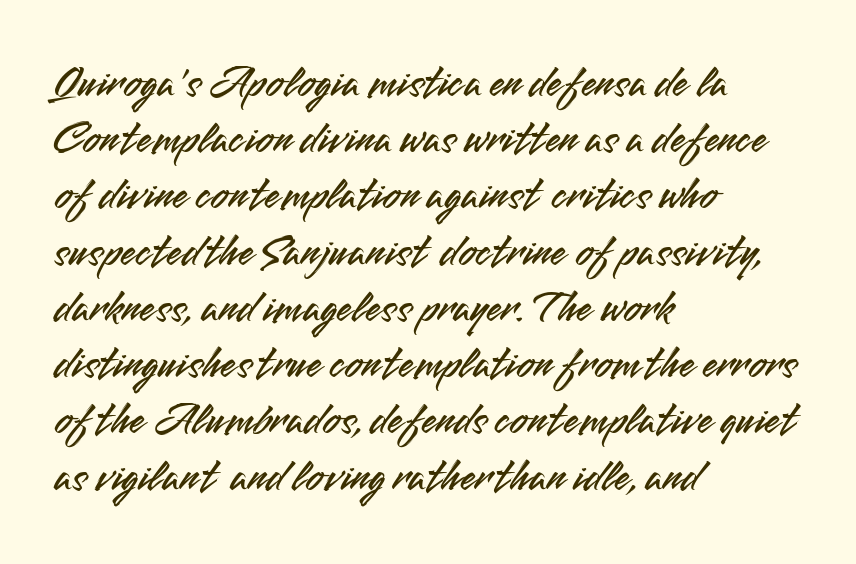
Q: Is the text italic (slanted)? A: Yes.
Q: Is the typeface a serif or a sans-serif typeface? A: Sans-serif.
Q: Is the text underlined? A: No.
Q: How is the paragraph aligned? A: Left-aligned.
Q: Is the spacing between letters normal or unusually wide? A: Normal.
Q: Is the spacing between lines tight, normal or loose? A: Normal.
Q: Width (condensed, normal, or wide)? A: Normal.
Q: Stroke contrast? A: Medium.
Q: x-height? A: Small.
Q: Monospaced? A: No.
